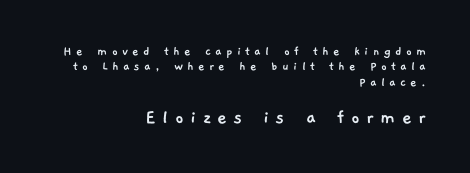
Q: Is the text underlined? A: No.
Q: How is the paragraph aligned? A: Right-aligned.
Q: Is the spacing between letters normal or unusually wide? A: Unusually wide.
Q: Is the spacing between lines tight, normal or loose? A: Tight.
Q: Which block of text is set in a larger size, the first (top) or the second (bottom)? A: The second (bottom) one.
